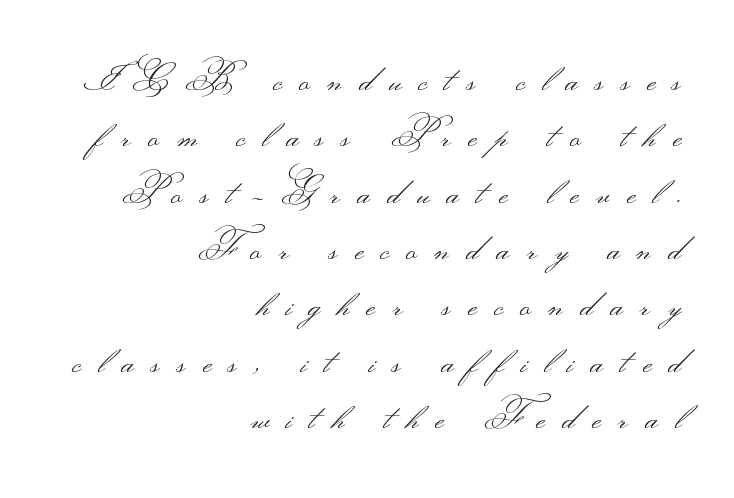
Just letters on the line, the space beneath them empty. The strokes are not fattened; the text isn't bold. Do the characters align in a grid? No, the font is proportional. Grotesque or geometric, the face here clearly has no serifs.
